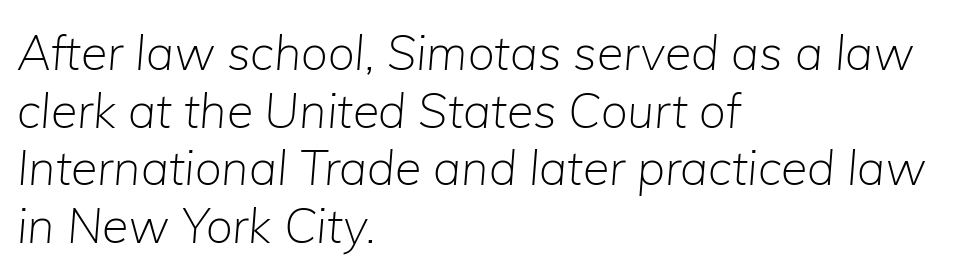
{"italic": "yes", "lean": "right", "slant_degrees": 5, "bold": "no", "weight": "light", "width": "normal", "stroke_contrast": "low", "x_height": "medium", "monospaced": "no", "underline": "no", "align": "left", "line_spacing_ratio": 1.2, "letter_spacing": "normal", "letter_spacing_em": 0.0, "glyph_px": 48}
